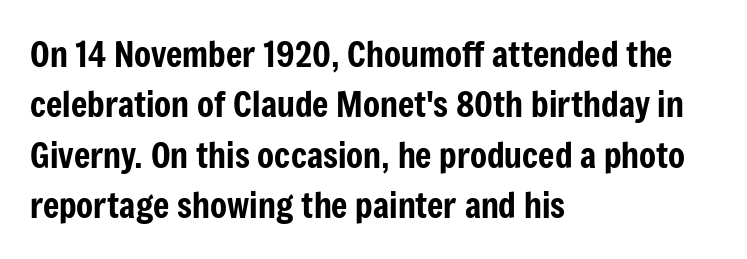
The image shows 35 px condensed sans-serif type, upright; set left-aligned, normal line spacing (1.44x), normal letter spacing, not underlined; low stroke contrast and a medium x-height.
